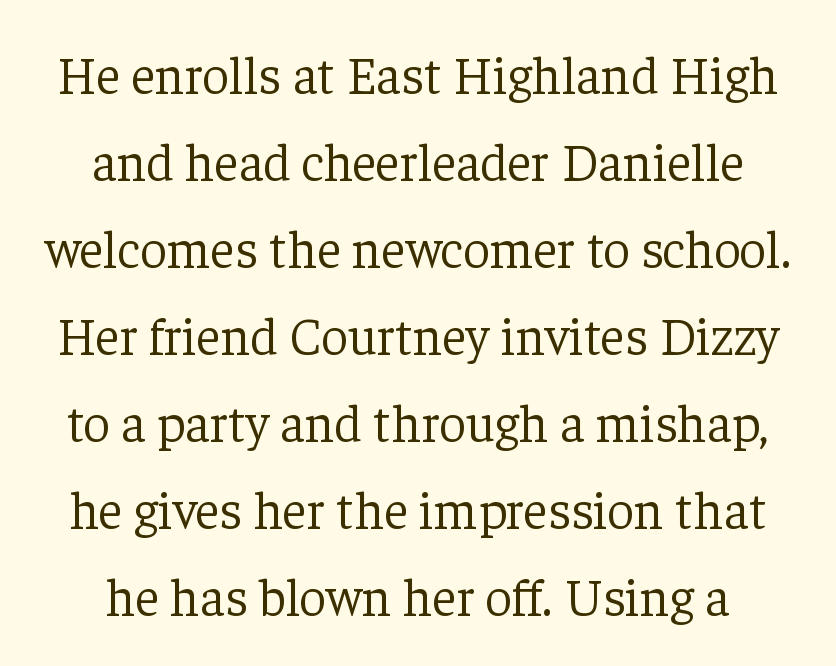
Q: Is the text bold? A: No.
Q: Is the text italic (slanted)? A: No, it is upright.
Q: Is the typeface a serif or a sans-serif typeface? A: Serif.
Q: Is the text underlined? A: No.
Q: Is the spacing between letters normal or unusually wide? A: Normal.
Q: Is the spacing between lines tight, normal or loose? A: Normal.
Q: Width (condensed, normal, or wide)? A: Normal.
Q: Stroke contrast? A: Low.
Q: x-height? A: Medium.
Q: Monospaced? A: No.
